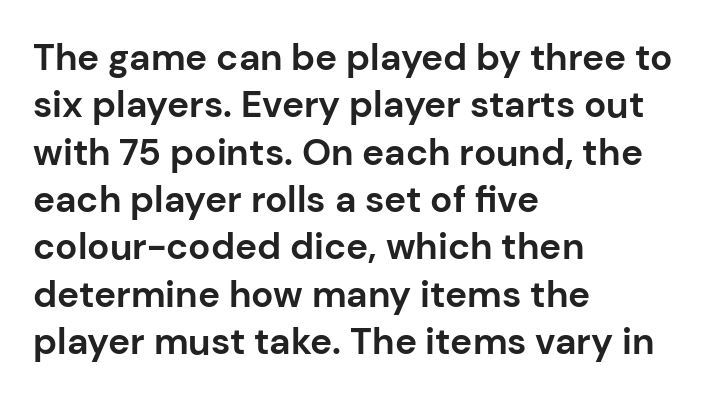
Q: Is the text bold? A: Yes.
Q: Is the text italic (slanted)? A: No, it is upright.
Q: Is the typeface a serif or a sans-serif typeface? A: Sans-serif.
Q: Is the text underlined? A: No.
Q: How is the paragraph aligned? A: Left-aligned.
Q: Is the spacing between letters normal or unusually wide? A: Normal.
Q: Is the spacing between lines tight, normal or loose? A: Normal.
Q: Width (condensed, normal, or wide)? A: Normal.
Q: Stroke contrast? A: Low.
Q: x-height? A: Medium.
Q: Monospaced? A: No.
